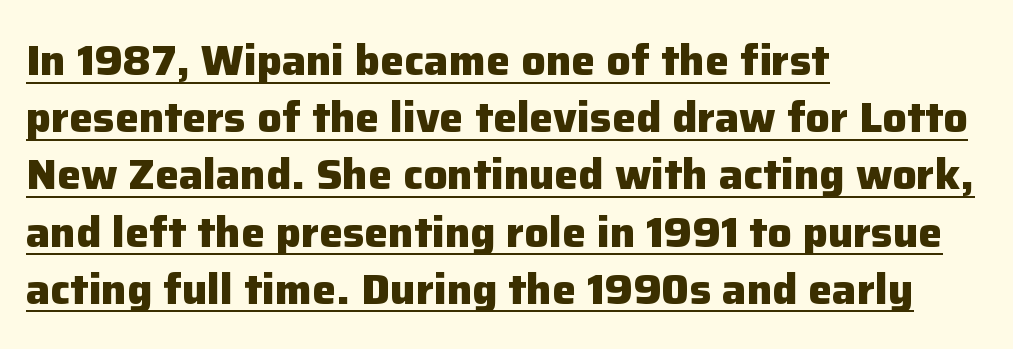
The image shows 43 px heavy sans-serif type, upright; set left-aligned, normal line spacing (1.33x), normal letter spacing, underlined; low stroke contrast and a medium x-height.
